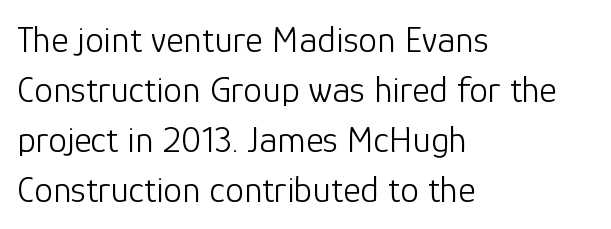
The ragged edge is on the right, which tells us the setting is flush left. Here the designer chose a conventional face with non-uniform glyph widths. This rendering employs a face without finishing strokes, i.e., a sans-serif. Does the lettering tilt? It doesn't — this is upright. Honestly, the row spacing looks completely unremarkable. The space beneath each line is pristine and unruled.
